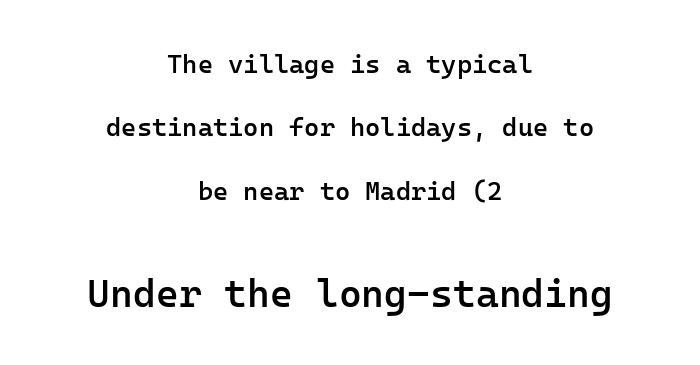
Q: Is the text bold? A: Semi-bold.
Q: Is the text italic (slanted)? A: No, it is upright.
Q: Is the typeface a serif or a sans-serif typeface? A: Sans-serif.
Q: Is the text underlined? A: No.
Q: How is the paragraph aligned? A: Centered.
Q: Is the spacing between letters normal or unusually wide? A: Normal.
Q: Is the spacing between lines tight, normal or loose? A: Loose.
Q: Which block of text is set in a larger size, the first (top) or the second (bottom)? A: The second (bottom) one.
Q: Width (condensed, normal, or wide)? A: Normal.
Q: Stroke contrast? A: Low.
Q: x-height? A: Medium.
Q: Monospaced? A: Yes.
